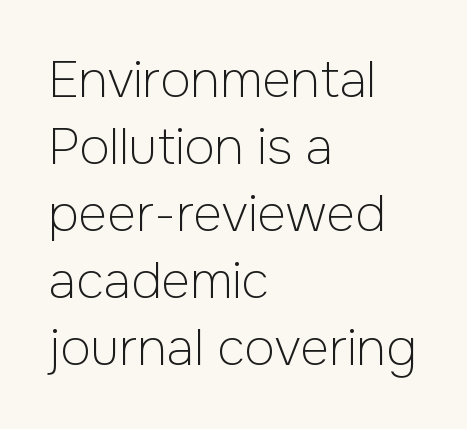
{"serif": "no", "italic": "no", "bold": "no", "weight": "light", "width": "normal", "stroke_contrast": "low", "x_height": "medium", "monospaced": "no", "underline": "no", "align": "left", "line_spacing": "normal", "line_spacing_ratio": 1.34, "letter_spacing": "normal", "letter_spacing_em": 0.0, "glyph_px": 50}
